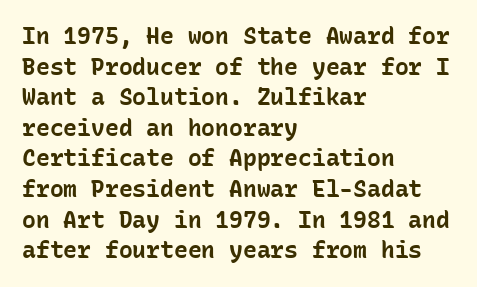
Nobody touched the tracking dial on this one. Heft: maximum for text — a bold. The rendering anchors every line to the left-hand side. The line-height multiplier appears to be the usual default.
